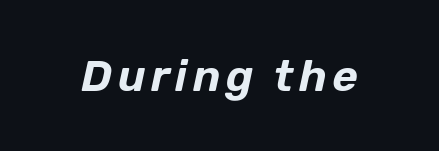
{"italic": "yes", "lean": "right", "slant_degrees": 12, "width": "normal", "stroke_contrast": "low", "x_height": "medium", "monospaced": "no", "underline": "no", "glyph_px": 44}
